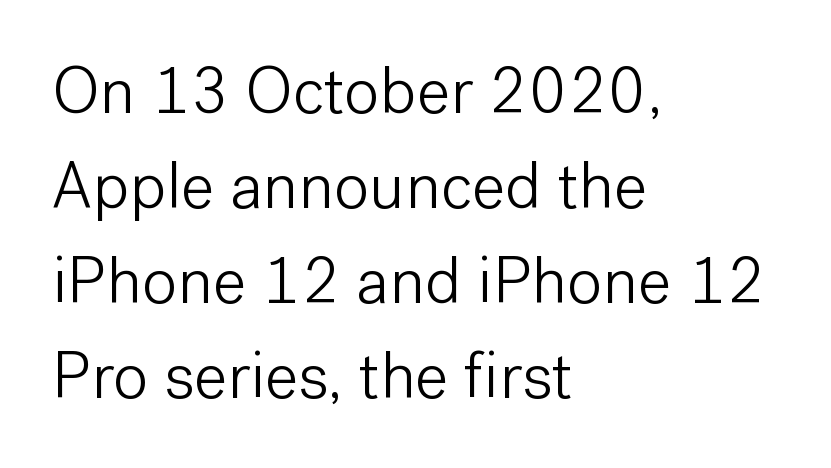
Weight class: somewhere from thin through regular. Just letters on the line, the space beneath them empty. Spacing verdict: proportional, widths tailored to each character. Classification — sans serif. Every stem runs plumb, perpendicular to the baseline. The rendering keeps characters at their native spacing.
